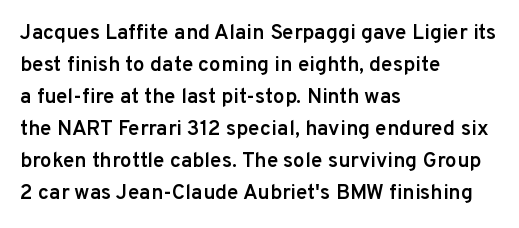
Q: Is the text bold? A: Semi-bold.
Q: Is the text italic (slanted)? A: No, it is upright.
Q: Is the text underlined? A: No.
Q: How is the paragraph aligned? A: Left-aligned.
Q: Is the spacing between letters normal or unusually wide? A: Normal.
Q: Is the spacing between lines tight, normal or loose? A: Normal.
